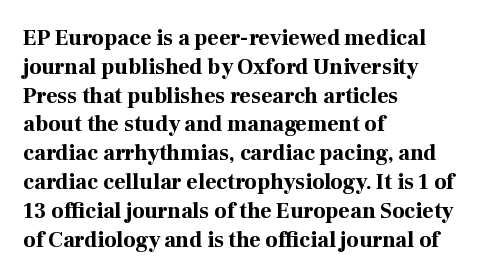
The rows are spaced the way most documents space them. Its strokes are broad and dark, the hallmark of bold type. Posture: upright roman. A bare baseline throughout the passage.
